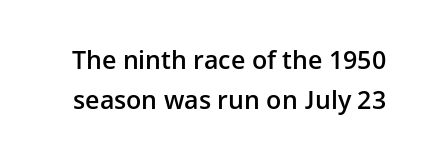
{"italic": "no", "bold": "semi", "underline": "no", "line_spacing": "normal", "line_spacing_ratio": 1.59, "letter_spacing": "normal", "letter_spacing_em": 0.0, "glyph_px": 25}
